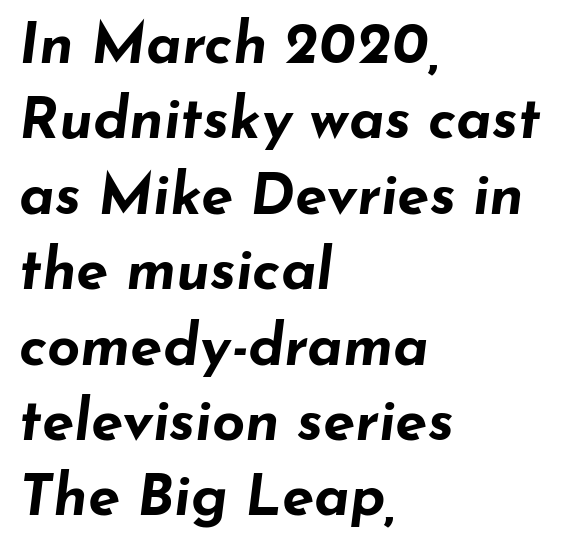
The passage shown has conventional tracking throughout. Short and long lines alike share a common starting point at left. The whole block is typeset with a tilt. Proportional: the letters do not fall into vertical columns. Quick note: underline off.
